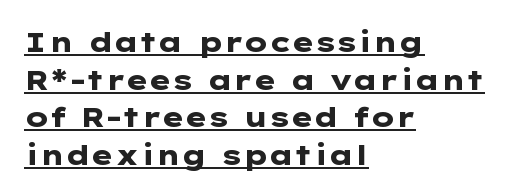
The image shows 28 px heavy, wide sans-serif type, upright; set left-aligned, normal line spacing (1.34x), normal letter spacing, underlined; low stroke contrast and a medium x-height.
